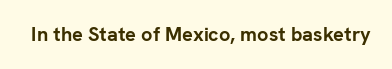
{"italic": "no", "bold": "yes", "underline": "no", "letter_spacing": "normal", "letter_spacing_em": 0.0, "glyph_px": 20}
